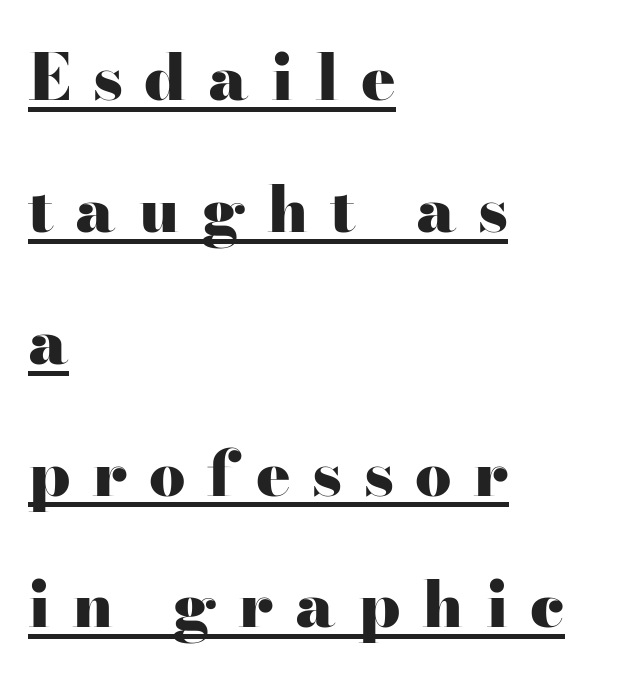
Q: Is the text bold? A: Yes.
Q: Is the text italic (slanted)? A: No, it is upright.
Q: Is the typeface a serif or a sans-serif typeface? A: Serif.
Q: Is the text underlined? A: Yes.
Q: How is the paragraph aligned? A: Left-aligned.
Q: Is the spacing between letters normal or unusually wide? A: Unusually wide.
Q: Is the spacing between lines tight, normal or loose? A: Loose.
Q: Width (condensed, normal, or wide)? A: Wide.
Q: Stroke contrast? A: High.
Q: x-height? A: Small.
Q: Monospaced? A: No.
